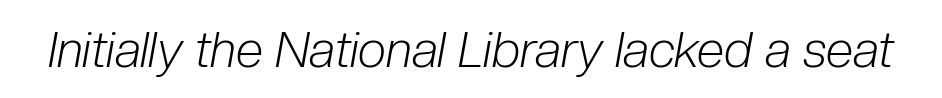
Q: Is the text bold? A: No.
Q: Is the text italic (slanted)? A: Yes, it leans right by about 10 degrees.
Q: Is the text underlined? A: No.
Q: Is the spacing between letters normal or unusually wide? A: Normal.
Q: Width (condensed, normal, or wide)? A: Condensed.
Q: Stroke contrast? A: Low.
Q: x-height? A: Medium.
Q: Monospaced? A: No.
